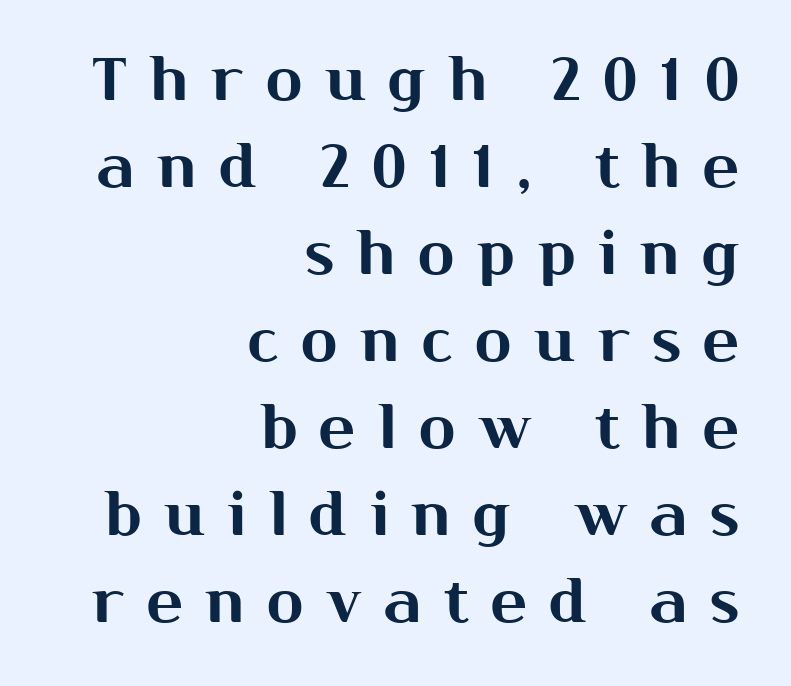
Only glyphs here, with clear space below each row. In terms of posture, this sample is upright. Compared with typical body copy, the letter spacing here is much looser. The text block is weighted toward the right margin, trailing off unevenly leftward. How would I describe the line gaps? Plain and ordinary.
